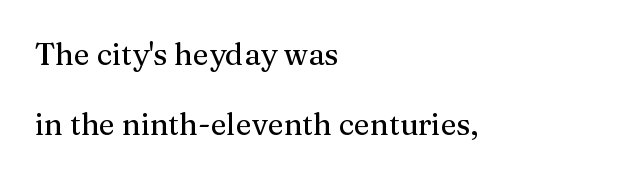
Q: Is the text italic (slanted)? A: No, it is upright.
Q: Is the typeface a serif or a sans-serif typeface? A: Serif.
Q: Is the text underlined? A: No.
Q: How is the paragraph aligned? A: Left-aligned.
Q: Is the spacing between letters normal or unusually wide? A: Normal.
Q: Is the spacing between lines tight, normal or loose? A: Loose.
Q: Width (condensed, normal, or wide)? A: Normal.
Q: Stroke contrast? A: Medium.
Q: x-height? A: Medium.
Q: Monospaced? A: No.
